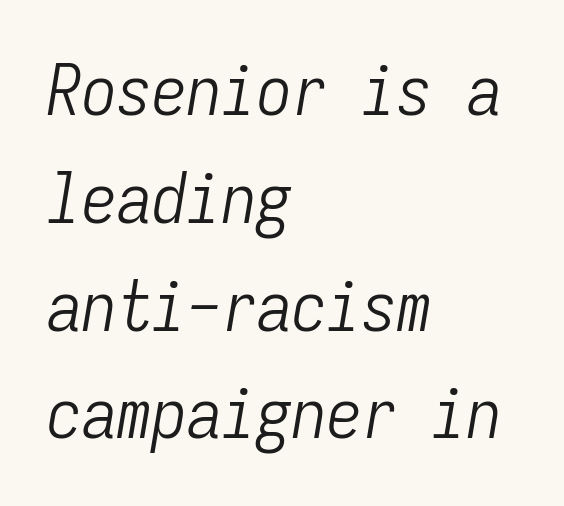
{"italic": "yes", "lean": "right", "slant_degrees": 9, "bold": "no", "weight": "light", "width": "condensed", "stroke_contrast": "low", "x_height": "medium", "monospaced": "yes", "underline": "no", "align": "left", "line_spacing": "normal", "line_spacing_ratio": 1.54, "letter_spacing": "normal", "letter_spacing_em": 0.0, "glyph_px": 70}
